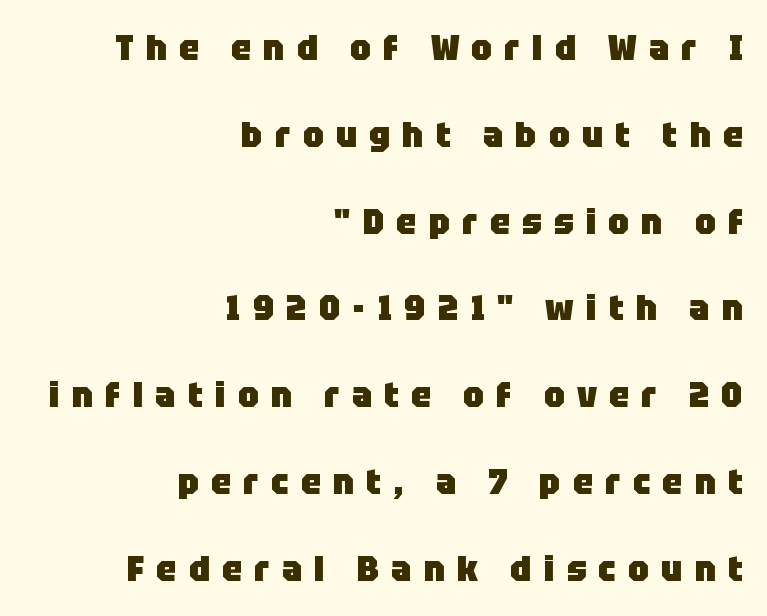
A typesetter would call this heavily tracked-out type. Layout note: lines flush right. The line-height multiplier appears high, well above default. Strong, thick strokes mark this as bold type.
